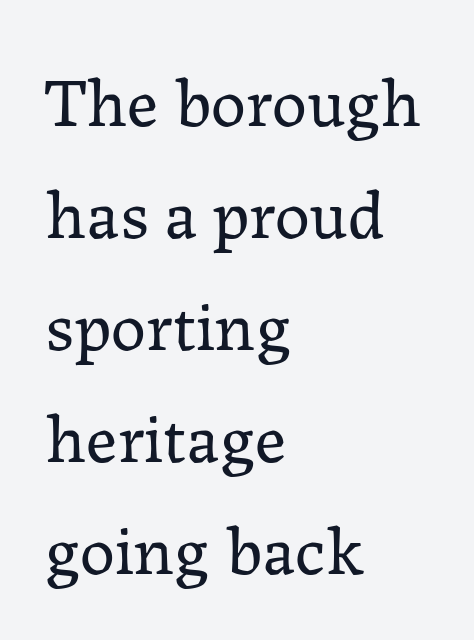
Q: Is the text bold? A: No.
Q: Is the text italic (slanted)? A: No, it is upright.
Q: Is the typeface a serif or a sans-serif typeface? A: Serif.
Q: Is the text underlined? A: No.
Q: How is the paragraph aligned? A: Left-aligned.
Q: Is the spacing between letters normal or unusually wide? A: Normal.
Q: Is the spacing between lines tight, normal or loose? A: Normal.
Q: Width (condensed, normal, or wide)? A: Normal.
Q: Stroke contrast? A: Low.
Q: x-height? A: Medium.
Q: Monospaced? A: No.
